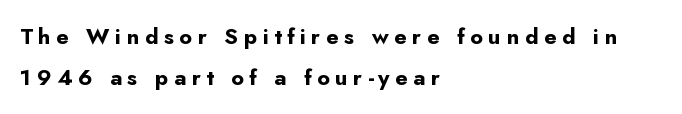
The letters are spread apart with noticeably loose tracking. Check under the words: just untouched page. The sample has been set heavy, in full bold. The ragged edge is on the right, which tells us the setting is flush left. Nope, not italic — everything's standing straight.
